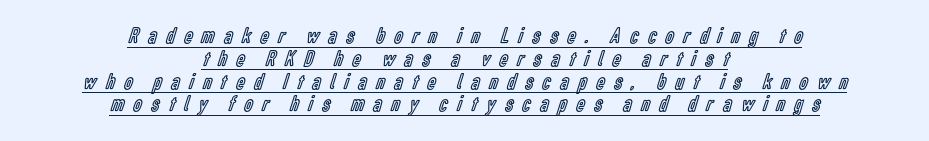
{"underline": "yes", "align": "center", "line_spacing": "tight", "line_spacing_ratio": 0.99, "letter_spacing": "wide", "letter_spacing_em": 0.42, "glyph_px": 23}
